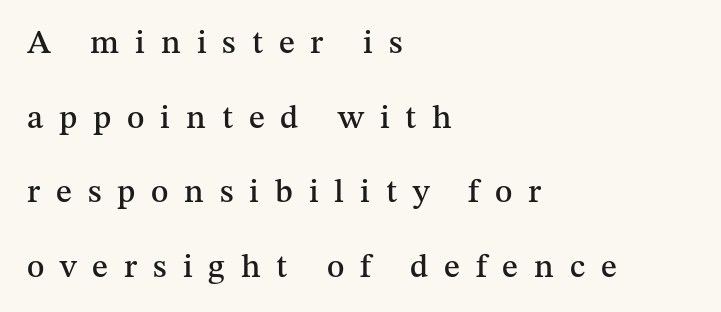
Any mark beneath the type? The region is blank. Tracking value appears strongly positive — letters spread wide. A typesetter would call this proportional, since set widths differ per character. A serif font was chosen for this passage.
